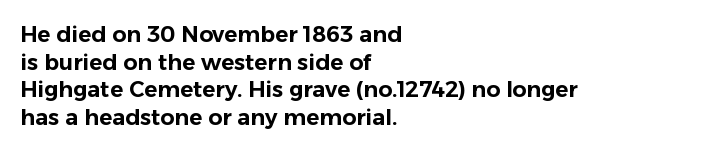
Q: Is the text italic (slanted)? A: No, it is upright.
Q: Is the text underlined? A: No.
Q: How is the paragraph aligned? A: Left-aligned.
Q: Is the spacing between letters normal or unusually wide? A: Normal.
Q: Is the spacing between lines tight, normal or loose? A: Normal.
